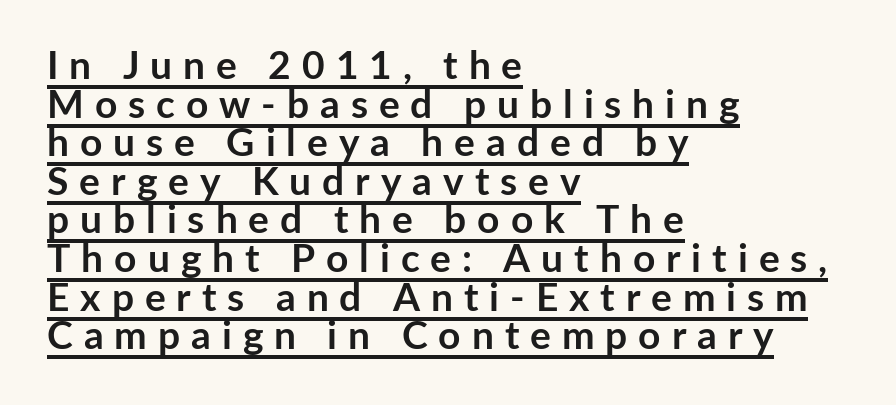
In terms of letterform style, serifs are entirely absent. Character widths vary here, with narrow letters taking less room than wide ones. The font is running at its bold setting. A classic flush-left, rag-right setting is used for this passage.
